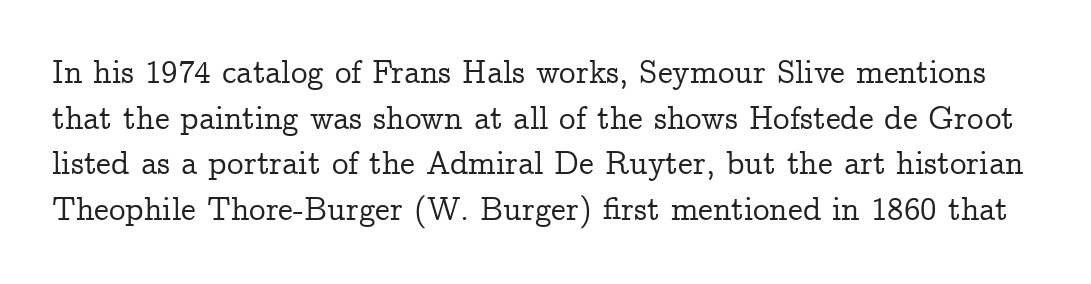
Q: Is the text italic (slanted)? A: No, it is upright.
Q: Is the typeface a serif or a sans-serif typeface? A: Serif.
Q: Is the text underlined? A: No.
Q: Is the spacing between letters normal or unusually wide? A: Normal.
Q: Is the spacing between lines tight, normal or loose? A: Normal.
Q: Width (condensed, normal, or wide)? A: Normal.
Q: Stroke contrast? A: Low.
Q: x-height? A: Medium.
Q: Monospaced? A: No.
